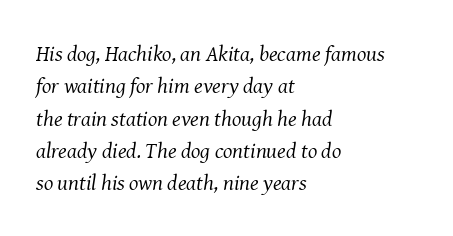
The image shows 22 px text type, italic (leaning right); set left-aligned, normal line spacing (1.47x), normal letter spacing, not underlined.
